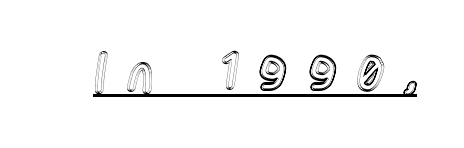
{"width": "condensed", "x_height": "medium", "monospaced": "no", "underline": "yes", "letter_spacing": "wide", "letter_spacing_em": 0.45, "glyph_px": 51}
